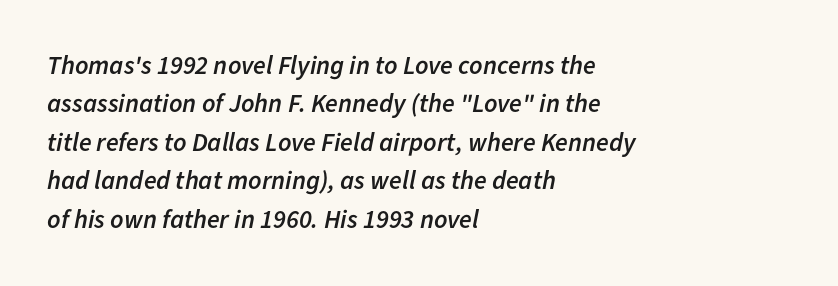
Q: Is the text bold? A: Semi-bold.
Q: Is the text italic (slanted)? A: Yes, it leans right by about 11 degrees.
Q: Is the text underlined? A: No.
Q: How is the paragraph aligned? A: Left-aligned.
Q: Is the spacing between letters normal or unusually wide? A: Normal.
Q: Is the spacing between lines tight, normal or loose? A: Normal.
